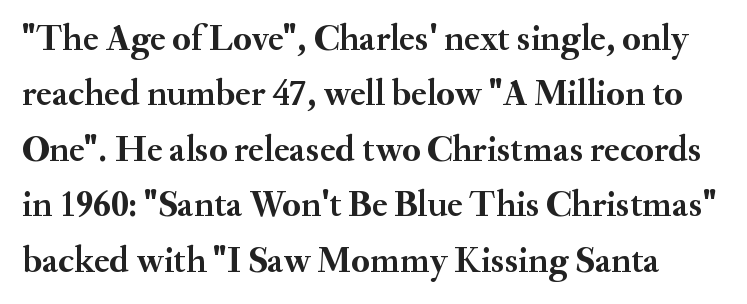
The image shows 37 px semibold serif type, upright; set normal line spacing (1.5x), normal letter spacing, not underlined; medium stroke contrast and a small x-height.
